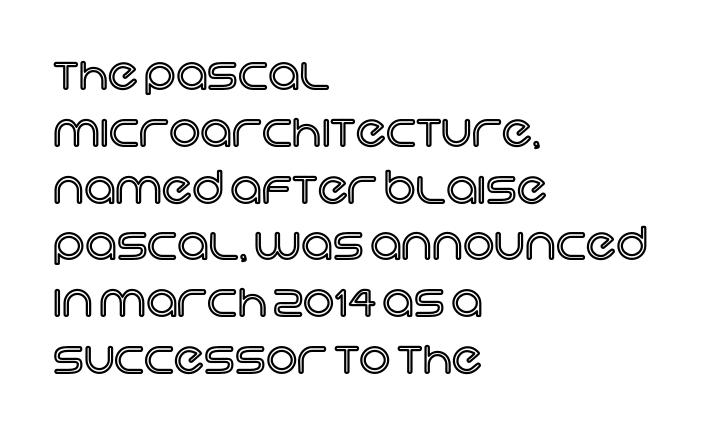
Q: Is the text italic (slanted)? A: No, it is upright.
Q: Is the text underlined? A: No.
Q: How is the paragraph aligned? A: Left-aligned.
Q: Is the spacing between letters normal or unusually wide? A: Normal.
Q: Is the spacing between lines tight, normal or loose? A: Normal.
Q: Width (condensed, normal, or wide)? A: Normal.
Q: x-height? A: Large.
Q: Monospaced? A: No.
